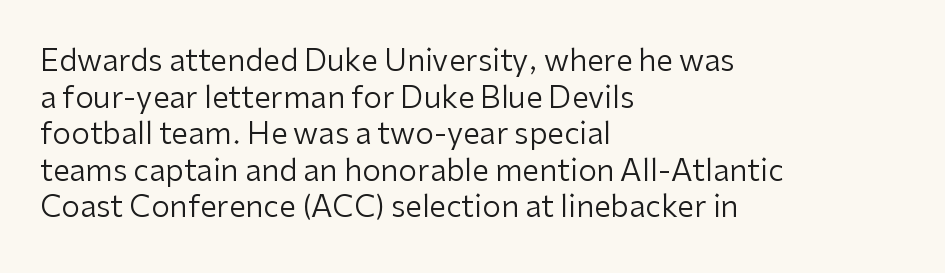
It's the straight-up-and-down kind of type. Heaviness? Minimal to ordinary, like unemphasized prose. Left-aligned paragraph, ragged on the right. How are the letters spaced? Ordinarily, with no added tracking. Character widths vary here, with narrow letters taking less room than wide ones. In terms of letterform style, serifs are entirely absent.
